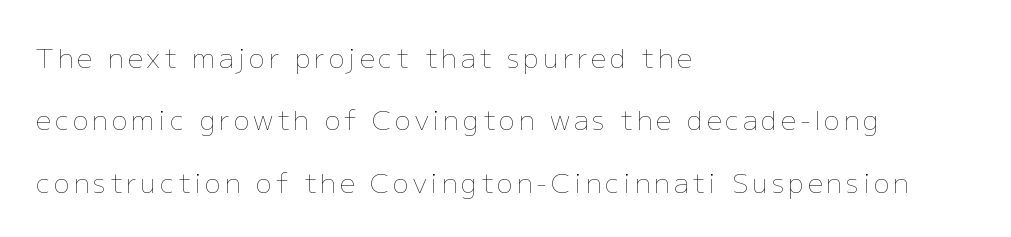
{"italic": "no", "bold": "no", "underline": "no", "align": "left", "line_spacing": "loose", "line_spacing_ratio": 2.31, "glyph_px": 27}
